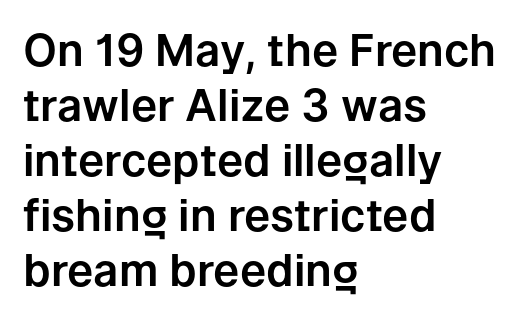
{"serif": "no", "italic": "no", "width": "normal", "stroke_contrast": "low", "x_height": "medium", "monospaced": "no", "underline": "no", "align": "left", "line_spacing": "normal", "line_spacing_ratio": 1.25, "letter_spacing": "normal", "letter_spacing_em": 0.0, "glyph_px": 44}
